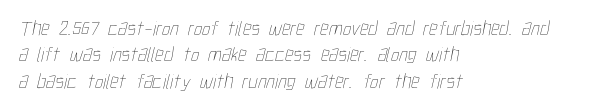
The image shows 21 px text type; set left-aligned, normal line spacing (1.26x), normal letter spacing, not underlined.
